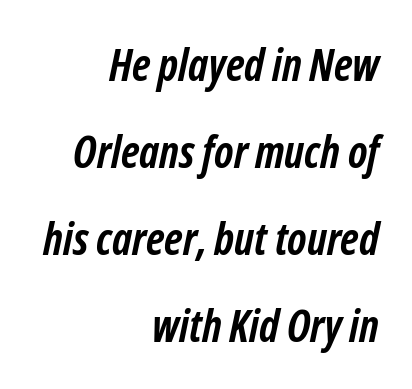
The rendering uses a bold face; every stroke is thick and dark. Line spacing here is loose. You could call the tracking neutral — neither tight nor loose. The passage shown is typed in a proportional face where columns would drift. The lines in this sample share a right terminus and differ only in where they begin. The passage shown is not underscored anywhere.
